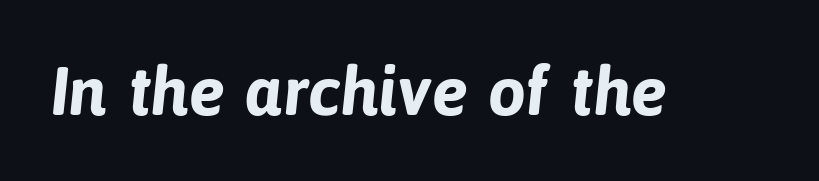
Q: Is the text bold? A: Yes.
Q: Is the typeface a serif or a sans-serif typeface? A: Sans-serif.
Q: Is the text underlined? A: No.
Q: Is the spacing between letters normal or unusually wide? A: Normal.
Q: Width (condensed, normal, or wide)? A: Normal.
Q: Stroke contrast? A: Low.
Q: x-height? A: Medium.
Q: Monospaced? A: No.
